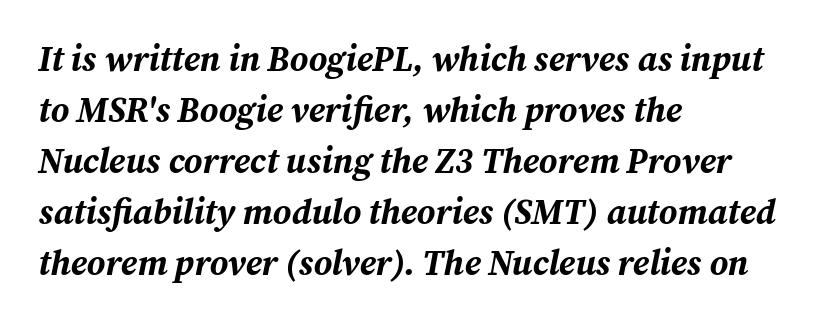
These lines are set flush left with a ragged right edge. These words are printed bold, with thick strokes throughout. Any mark beneath the type? The region is blank. Caption: standard tracking, unaltered.
